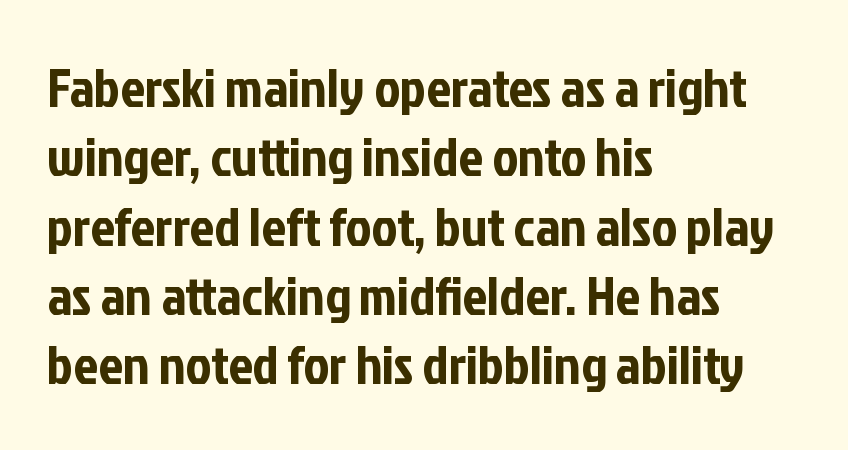
{"serif": "no", "italic": "no", "width": "condensed", "stroke_contrast": "low", "x_height": "medium", "monospaced": "no", "underline": "no", "align": "left", "line_spacing": "normal", "line_spacing_ratio": 1.26, "letter_spacing": "normal", "letter_spacing_em": 0.0, "glyph_px": 55}
